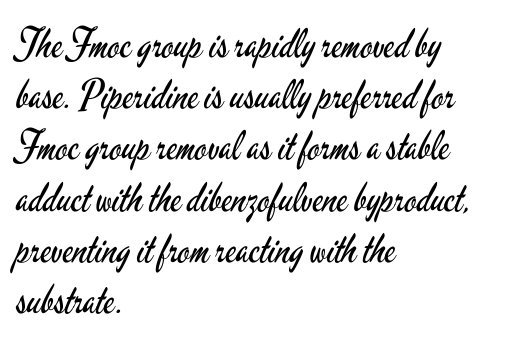
{"serif": "no", "bold": "no", "weight": "regular", "width": "condensed", "stroke_contrast": "low", "x_height": "small", "monospaced": "no", "underline": "no", "align": "left", "line_spacing": "normal", "line_spacing_ratio": 1.28, "letter_spacing": "normal", "letter_spacing_em": 0.0, "glyph_px": 40}
